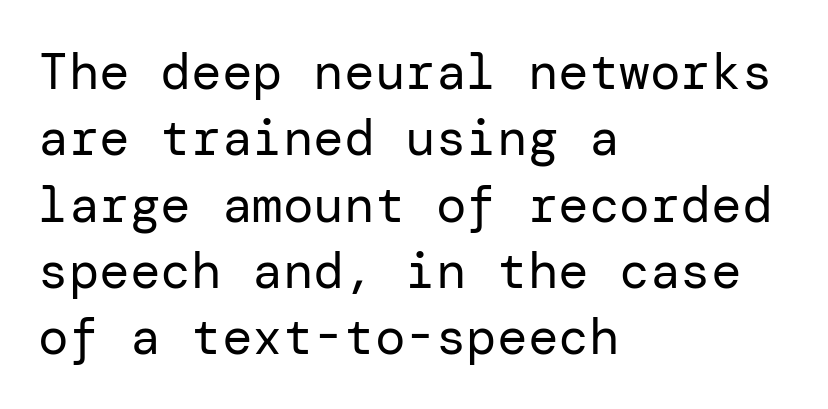
{"serif": "no", "italic": "no", "bold": "no", "weight": "regular", "width": "normal", "stroke_contrast": "low", "x_height": "medium", "underline": "no", "align": "left", "line_spacing": "normal", "line_spacing_ratio": 1.3, "letter_spacing": "normal", "letter_spacing_em": 0.0, "glyph_px": 51}
